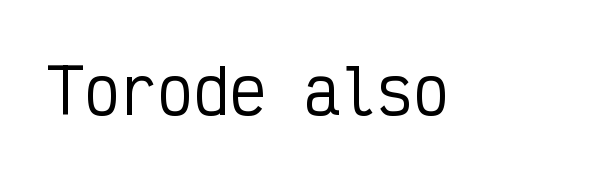
The typeface chosen for these lines omits serifs. No word sits above an underline. Tracking value appears to be zero — textbook default spacing. Do the letters lean? They stand straight. Each letter, wide or thin by design, is forced into the same width here.
